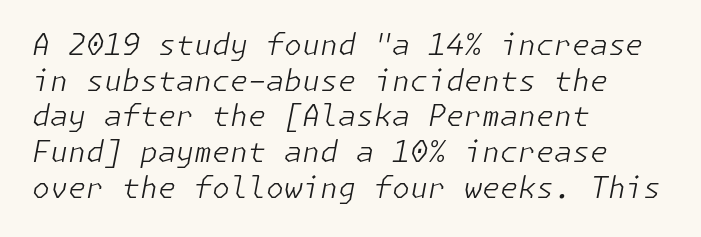
The whole block is typeset with a tilt. The line texture is even and compact thanks to regular tracking. The typesetter chose a ragged-right arrangement here. The area under the type is left untouched. The letterforms sit at book weight or below.
